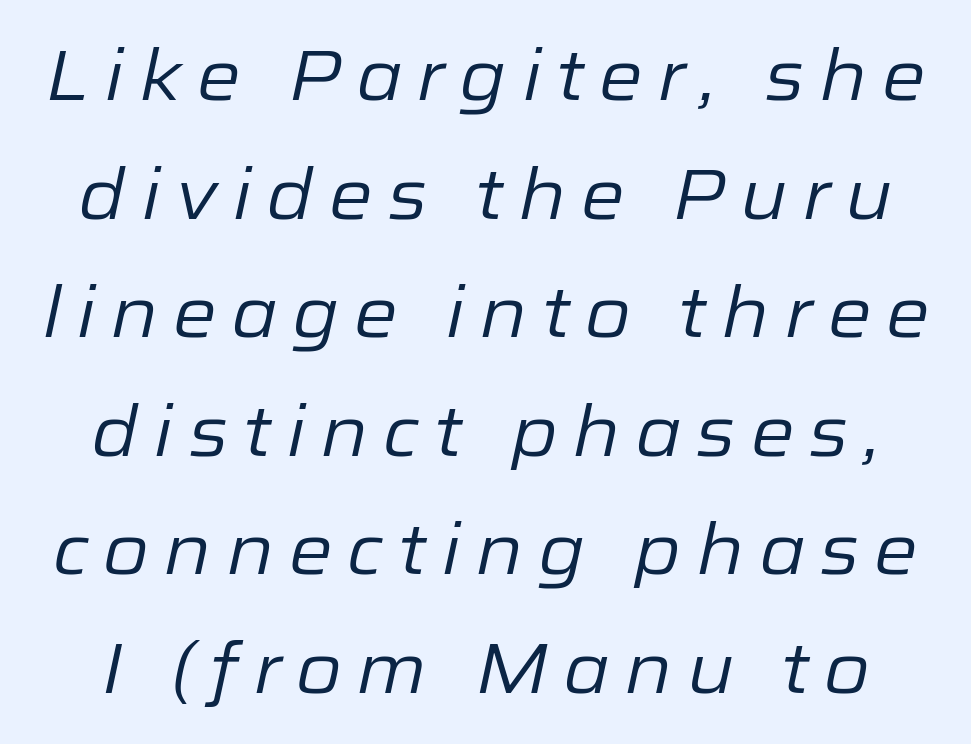
{"italic": "yes", "lean": "right", "slant_degrees": 12, "bold": "no", "weight": "regular", "width": "normal", "stroke_contrast": "low", "x_height": "medium", "monospaced": "no", "underline": "no", "align": "center", "line_spacing": "normal", "line_spacing_ratio": 1.67, "letter_spacing": "wide", "letter_spacing_em": 0.2, "glyph_px": 71}
